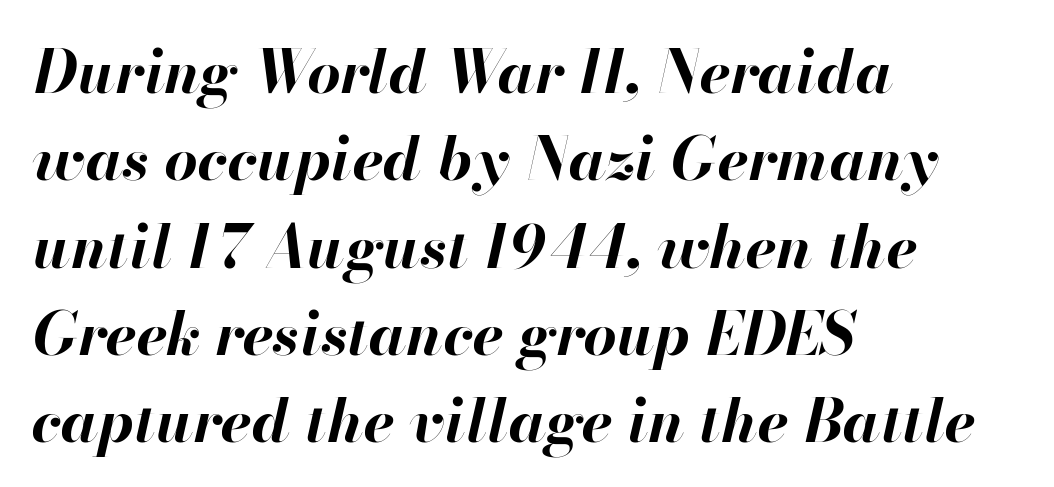
{"italic": "yes", "lean": "right", "slant_degrees": 13, "bold": "yes", "weight": "bold", "width": "normal", "stroke_contrast": "high", "x_height": "small", "monospaced": "no", "underline": "no", "align": "left", "line_spacing": "normal", "line_spacing_ratio": 1.48, "letter_spacing": "normal", "letter_spacing_em": 0.0, "glyph_px": 59}
